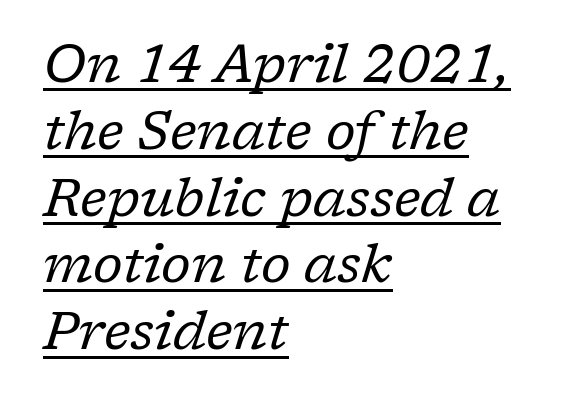
Q: Is the text bold? A: No.
Q: Is the text italic (slanted)? A: Yes, it leans right by about 17 degrees.
Q: Is the typeface a serif or a sans-serif typeface? A: Serif.
Q: Is the text underlined? A: Yes.
Q: How is the paragraph aligned? A: Left-aligned.
Q: Is the spacing between letters normal or unusually wide? A: Normal.
Q: Is the spacing between lines tight, normal or loose? A: Normal.
Q: Width (condensed, normal, or wide)? A: Normal.
Q: Stroke contrast? A: Low.
Q: x-height? A: Medium.
Q: Monospaced? A: No.
